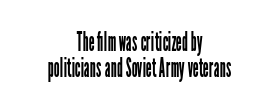
{"italic": "no", "bold": "no", "underline": "no", "align": "center", "line_spacing": "tight", "line_spacing_ratio": 1.01, "letter_spacing": "normal", "letter_spacing_em": 0.0, "glyph_px": 26}
